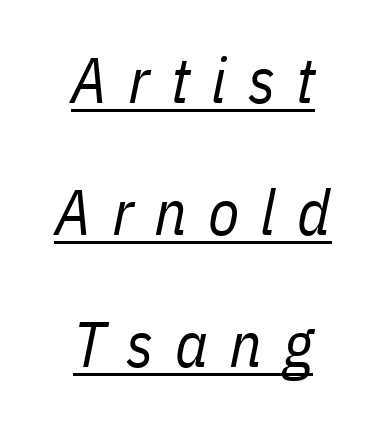
The image shows 64 px regular-weight, condensed type, italic (leaning right); set centered, loose line spacing (2.06x), unusually wide letter spacing (+0.33 em), underlined; low stroke contrast and a medium x-height.
